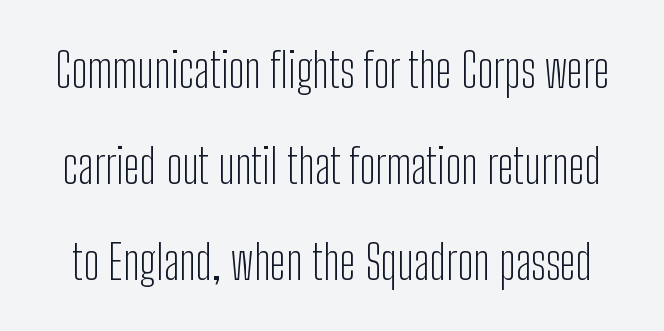
{"serif": "no", "italic": "no", "bold": "no", "weight": "light", "width": "condensed", "stroke_contrast": "low", "x_height": "medium", "monospaced": "no", "underline": "no", "line_spacing": "loose", "line_spacing_ratio": 2.0, "letter_spacing": "normal", "letter_spacing_em": 0.0, "glyph_px": 48}
